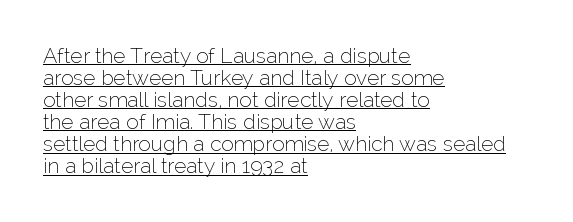
Q: Is the text bold? A: No.
Q: Is the text italic (slanted)? A: No, it is upright.
Q: Is the text underlined? A: Yes.
Q: How is the paragraph aligned? A: Left-aligned.
Q: Is the spacing between letters normal or unusually wide? A: Normal.
Q: Is the spacing between lines tight, normal or loose? A: Tight.
